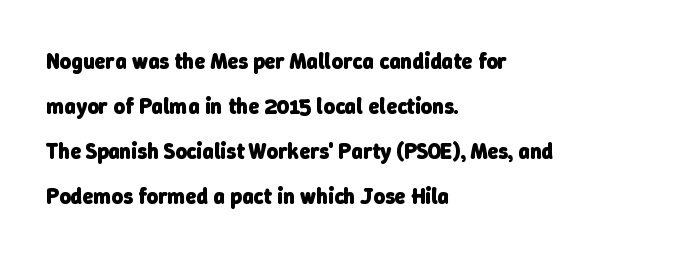
{"bold": "yes", "underline": "no", "align": "left", "line_spacing": "loose", "line_spacing_ratio": 2.05, "letter_spacing": "normal", "letter_spacing_em": 0.0, "glyph_px": 22}
